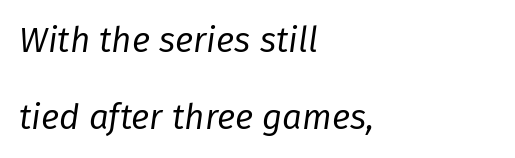
Q: Is the text bold? A: No.
Q: Is the text italic (slanted)? A: Yes, it leans right by about 8 degrees.
Q: Is the text underlined? A: No.
Q: How is the paragraph aligned? A: Left-aligned.
Q: Is the spacing between letters normal or unusually wide? A: Normal.
Q: Is the spacing between lines tight, normal or loose? A: Loose.
Q: Width (condensed, normal, or wide)? A: Normal.
Q: Stroke contrast? A: Low.
Q: x-height? A: Medium.
Q: Monospaced? A: No.
